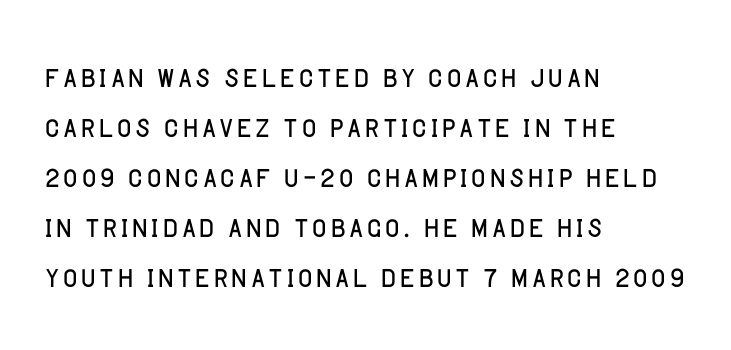
{"serif": "no", "italic": "no", "bold": "no", "weight": "light", "width": "normal", "stroke_contrast": "low", "x_height": "large", "monospaced": "no", "underline": "no", "align": "left", "line_spacing": "normal", "line_spacing_ratio": 1.25, "letter_spacing": "normal", "letter_spacing_em": 0.0, "glyph_px": 40}
